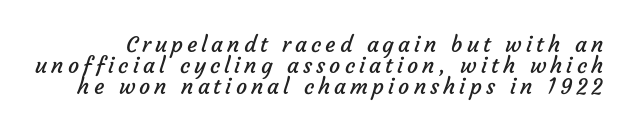
The image shows 22 px text type; set tight line spacing (0.95x), not underlined.
